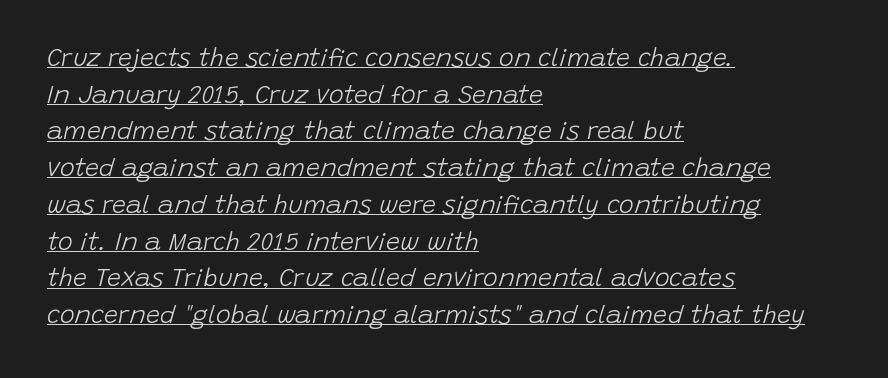
Q: Is the text bold? A: No.
Q: Is the text italic (slanted)? A: Yes, it leans right by about 15 degrees.
Q: Is the text underlined? A: Yes.
Q: How is the paragraph aligned? A: Left-aligned.
Q: Is the spacing between letters normal or unusually wide? A: Normal.
Q: Is the spacing between lines tight, normal or loose? A: Normal.
